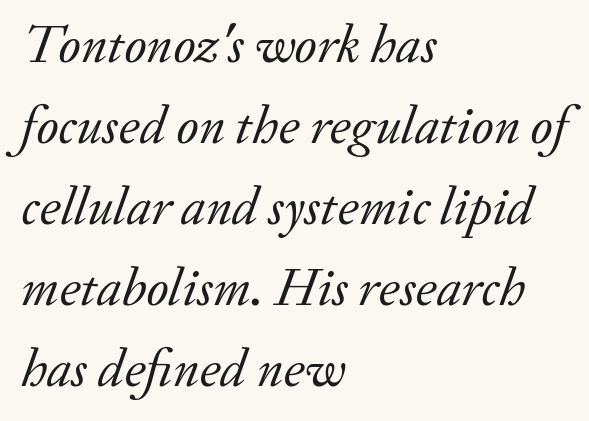
Q: Is the text bold? A: No.
Q: Is the text italic (slanted)? A: Yes, it leans right by about 20 degrees.
Q: Is the typeface a serif or a sans-serif typeface? A: Serif.
Q: Is the text underlined? A: No.
Q: How is the paragraph aligned? A: Left-aligned.
Q: Is the spacing between letters normal or unusually wide? A: Normal.
Q: Is the spacing between lines tight, normal or loose? A: Normal.
Q: Width (condensed, normal, or wide)? A: Normal.
Q: Stroke contrast? A: Low.
Q: x-height? A: Small.
Q: Monospaced? A: No.
